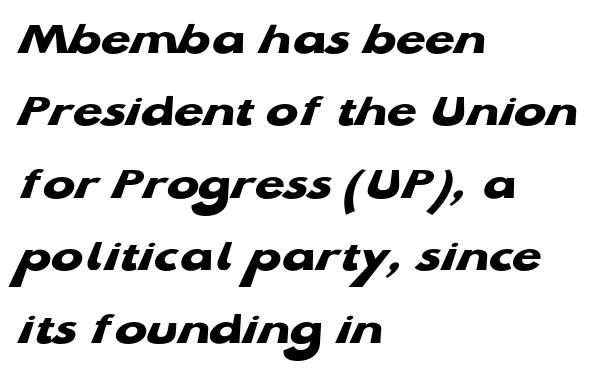
{"serif": "no", "bold": "yes", "weight": "heavy", "width": "wide", "stroke_contrast": "low", "x_height": "medium", "monospaced": "no", "underline": "no", "align": "left", "line_spacing": "normal", "line_spacing_ratio": 1.51, "letter_spacing": "normal", "letter_spacing_em": 0.0, "glyph_px": 48}
